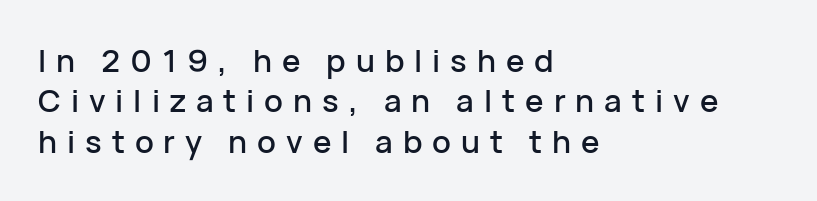
Q: Is the text italic (slanted)? A: No, it is upright.
Q: Is the typeface a serif or a sans-serif typeface? A: Sans-serif.
Q: Is the text underlined? A: No.
Q: How is the paragraph aligned? A: Left-aligned.
Q: Is the spacing between letters normal or unusually wide? A: Unusually wide.
Q: Is the spacing between lines tight, normal or loose? A: Normal.
Q: Width (condensed, normal, or wide)? A: Normal.
Q: Stroke contrast? A: Low.
Q: x-height? A: Medium.
Q: Monospaced? A: No.
